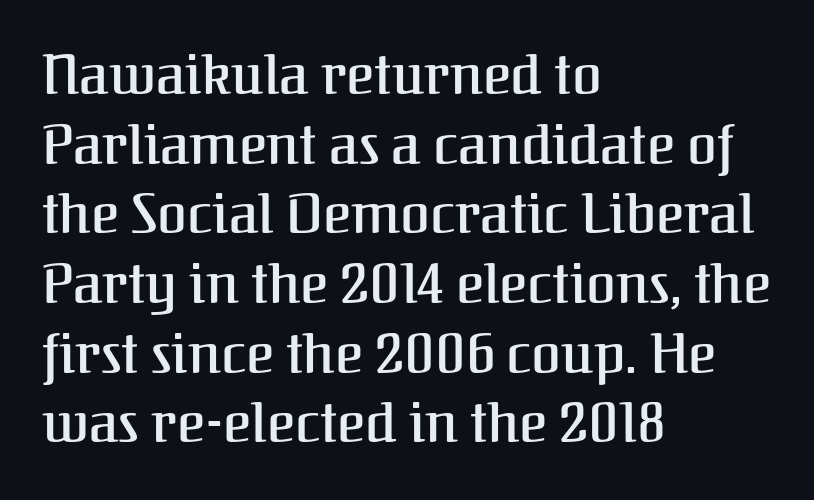
Italic? Not at all — the glyphs are vertical. Horizontal alignment here is leftward, the default for most running prose. This sample keeps an unexceptional amount of space between lines. Here the designer chose a conventional face with non-uniform glyph widths.
